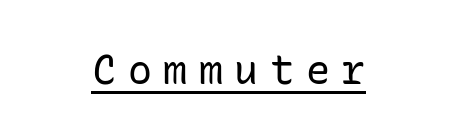
{"serif": "no", "italic": "no", "bold": "no", "weight": "regular", "width": "normal", "stroke_contrast": "low", "x_height": "medium", "monospaced": "yes", "underline": "yes", "align": "center", "letter_spacing": "wide", "letter_spacing_em": 0.29, "glyph_px": 40}
